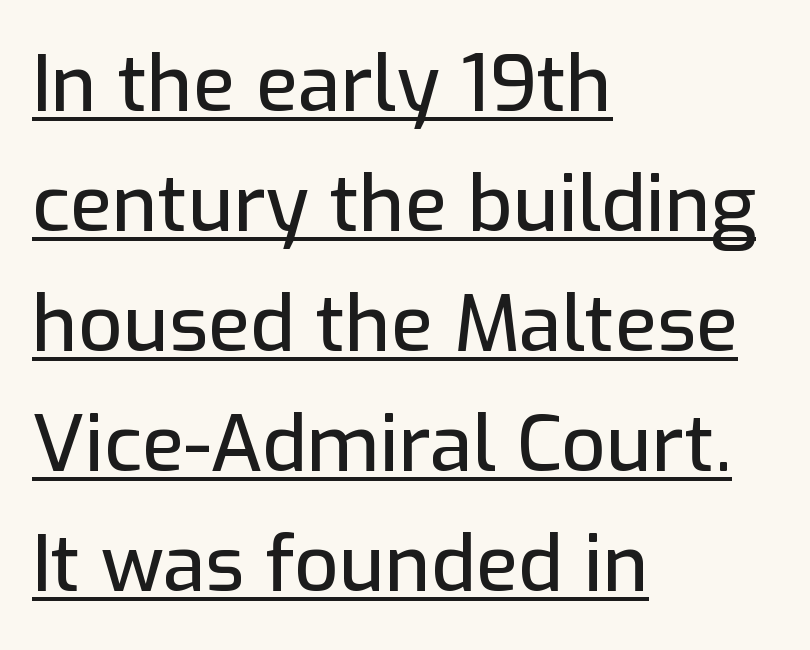
Where is the straight margin? On the left. The type family on display is of the sans-serif kind. Beneath each row of characters lies a ruled line. Designer's note — italics off, roman on. Looks like regular typesetting: each glyph gets only the width it needs. Here the glyphs are tracked normally, forming tight word shapes.
